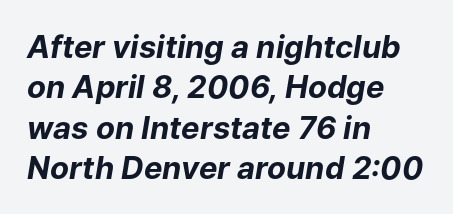
{"italic": "yes", "lean": "right", "slant_degrees": 9, "bold": "yes", "weight": "bold", "width": "normal", "stroke_contrast": "low", "x_height": "medium", "monospaced": "no", "underline": "no", "align": "left", "line_spacing": "normal", "line_spacing_ratio": 1.3, "letter_spacing": "normal", "letter_spacing_em": 0.0, "glyph_px": 31}
